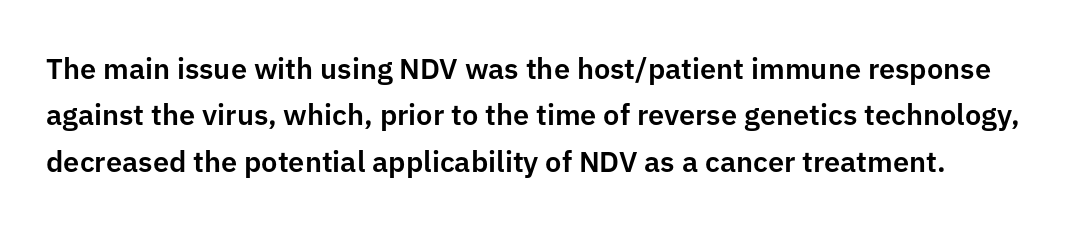
The image shows 29 px sans-serif type, upright; set left-aligned, normal line spacing (1.6x), normal letter spacing, not underlined; low stroke contrast and a medium x-height.
